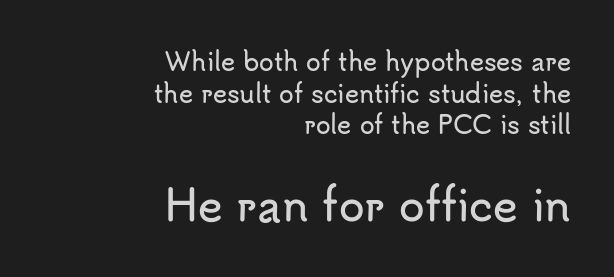
The image shows 42 px sans-serif type, upright; set right-aligned, normal line spacing (1.32x), normal letter spacing, not underlined; the second (bottom) block is 1.75x larger; low stroke contrast and a small x-height.
